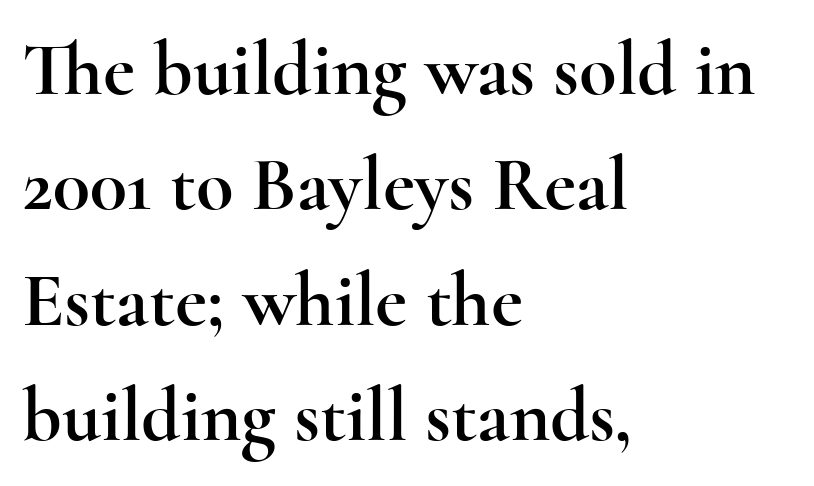
Which margin do the lines hug? The left one — the right edge is uneven. Compared with typical paragraphs, the rows here are spaced about the same. Just letters on the line, the space beneath them empty. A typesetter would call this zero additional tracking.
